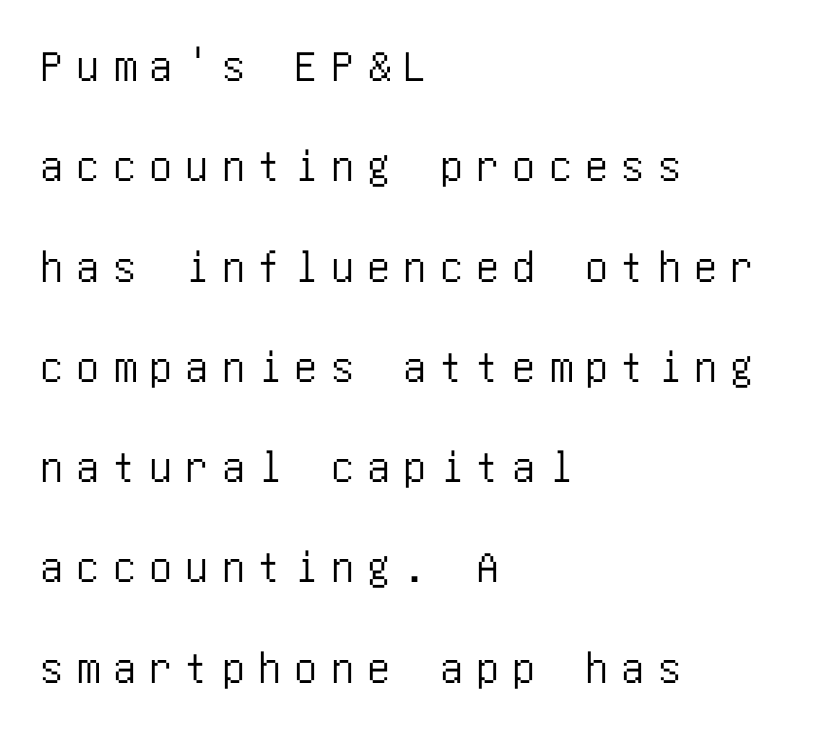
The image shows 46 px condensed sans-serif type, upright; set left-aligned, loose line spacing (2.18x), unusually wide letter spacing (+0.29 em), not underlined; low stroke contrast and a large x-height.
